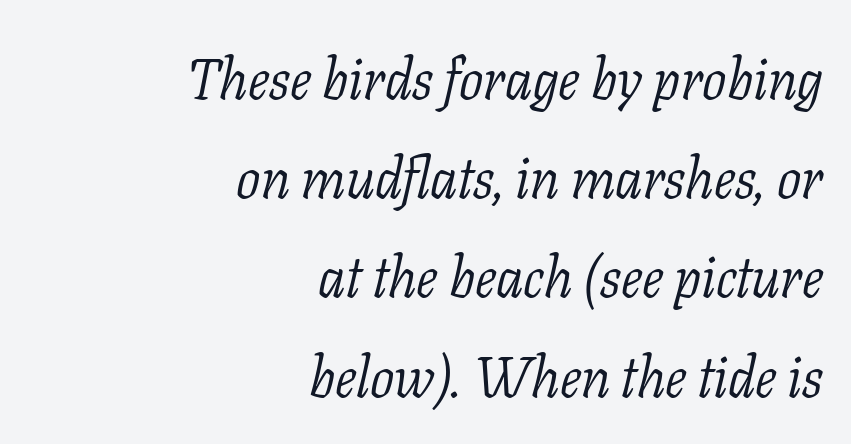
Q: Is the text bold? A: No.
Q: Is the text italic (slanted)? A: Yes, it leans right by about 11 degrees.
Q: Is the typeface a serif or a sans-serif typeface? A: Serif.
Q: Is the text underlined? A: No.
Q: How is the paragraph aligned? A: Right-aligned.
Q: Is the spacing between letters normal or unusually wide? A: Normal.
Q: Width (condensed, normal, or wide)? A: Normal.
Q: Stroke contrast? A: Low.
Q: x-height? A: Medium.
Q: Monospaced? A: No.
